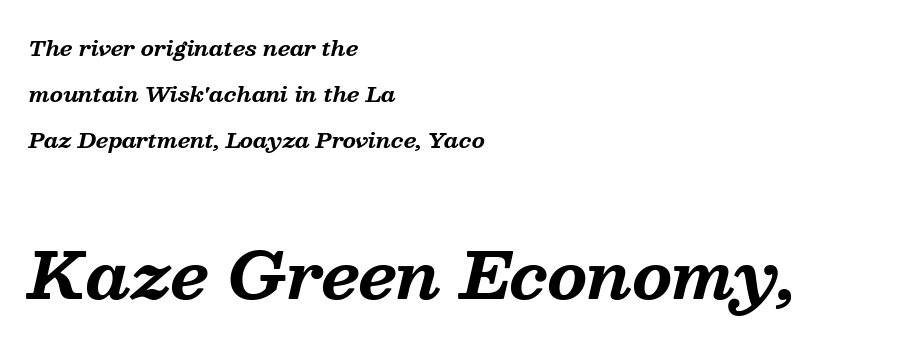
The image shows 64 px bold serif type, italic (leaning right); set left-aligned, loose line spacing (2.2x), normal letter spacing, not underlined; the second (bottom) block is 3.05x larger; medium stroke contrast and a medium x-height.
